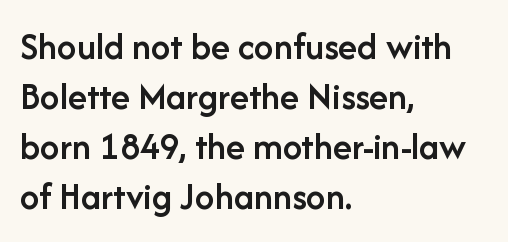
The image shows 39 px semibold sans-serif type, upright; set left-aligned, normal line spacing (1.28x), normal letter spacing, not underlined; low stroke contrast and a medium x-height.
